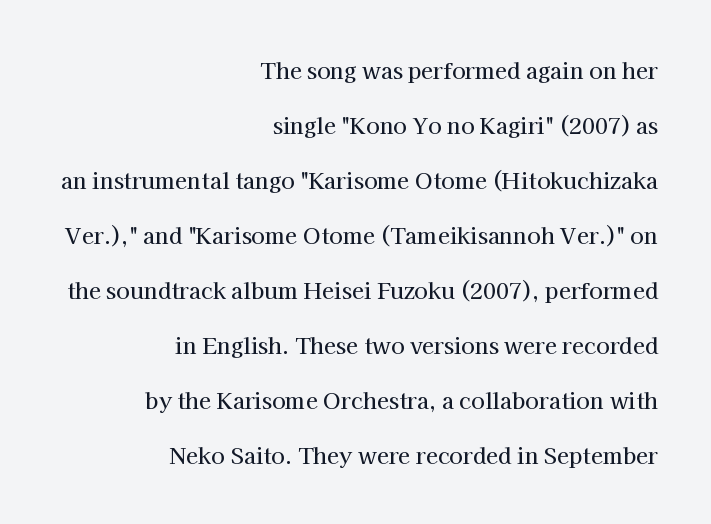
A typesetter would call this zero additional tracking. Every stem runs plumb, perpendicular to the baseline. Has an underline been added? It has not. The designer dialed line spacing up above the default. Notice how the passage keeps a crisp vertical edge on the right only.
